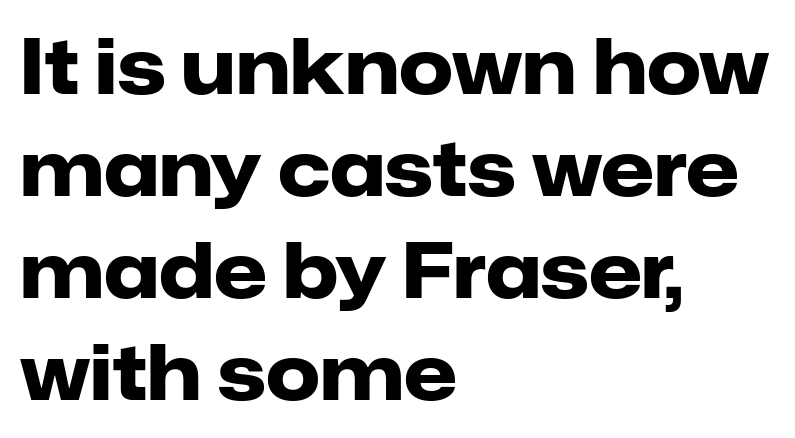
Normally led — the rows are evenly, conventionally spaced. Varying glyph widths throughout — classic text-font behaviour. Heavy-handed strokes throughout: this text is bold. These lines stack with their left ends in a neat column. Underlining? Definitely not there.
